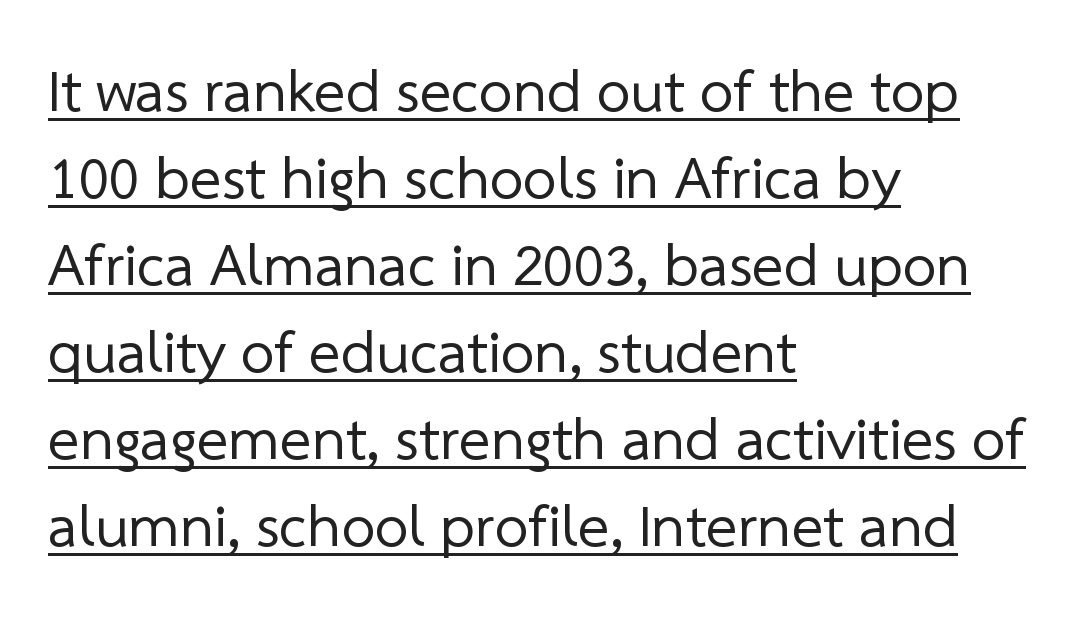
Q: Is the text bold? A: No.
Q: Is the typeface a serif or a sans-serif typeface? A: Sans-serif.
Q: Is the text underlined? A: Yes.
Q: How is the paragraph aligned? A: Left-aligned.
Q: Is the spacing between letters normal or unusually wide? A: Normal.
Q: Is the spacing between lines tight, normal or loose? A: Normal.
Q: Width (condensed, normal, or wide)? A: Normal.
Q: Stroke contrast? A: Low.
Q: x-height? A: Medium.
Q: Monospaced? A: No.
